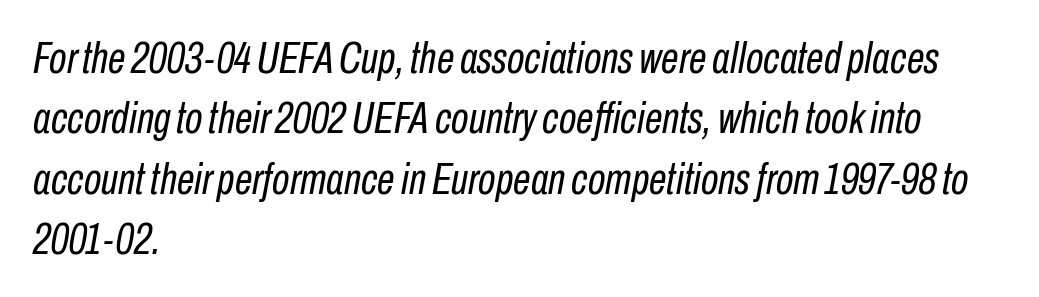
Q: Is the text bold? A: No.
Q: Is the text italic (slanted)? A: Yes, it leans right by about 10 degrees.
Q: Is the text underlined? A: No.
Q: How is the paragraph aligned? A: Left-aligned.
Q: Is the spacing between letters normal or unusually wide? A: Normal.
Q: Is the spacing between lines tight, normal or loose? A: Normal.
Q: Width (condensed, normal, or wide)? A: Condensed.
Q: Stroke contrast? A: Low.
Q: x-height? A: Medium.
Q: Monospaced? A: No.
